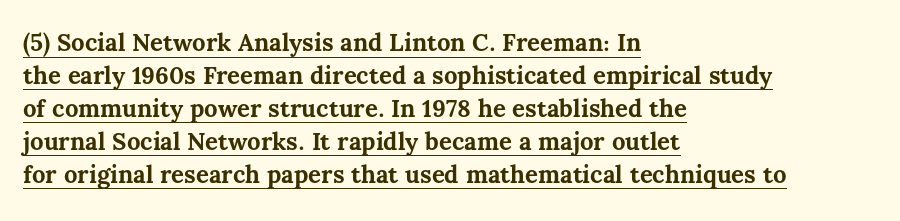
The image shows 24 px bold type, upright; set left-aligned, normal line spacing (1.37x), normal letter spacing, underlined.
